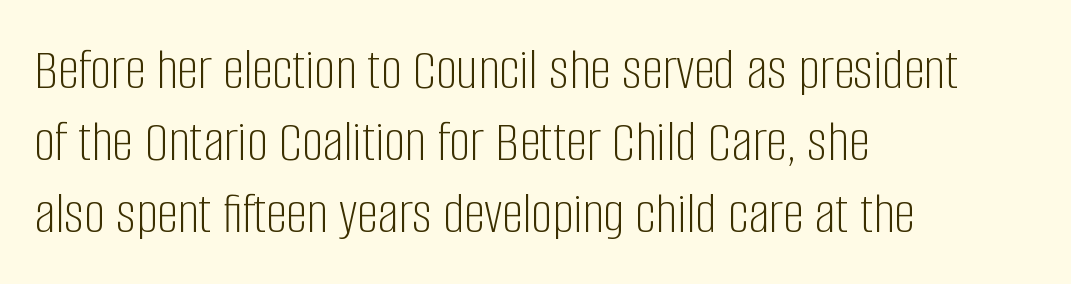
Q: Is the text bold? A: No.
Q: Is the text italic (slanted)? A: No, it is upright.
Q: Is the typeface a serif or a sans-serif typeface? A: Sans-serif.
Q: Is the text underlined? A: No.
Q: How is the paragraph aligned? A: Left-aligned.
Q: Is the spacing between letters normal or unusually wide? A: Normal.
Q: Width (condensed, normal, or wide)? A: Condensed.
Q: Stroke contrast? A: Low.
Q: x-height? A: Large.
Q: Monospaced? A: No.
